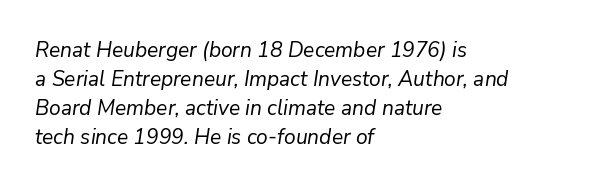
Compared with a typical body face, this is equally light or lighter still. Underline: absent. An italicized treatment has been applied to the whole sample. Tracking here is standard; glyphs follow each other at the usual distance.
